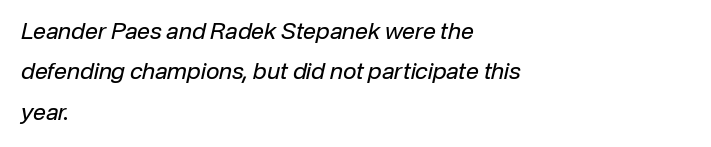
The image shows 23 px text type, italic (leaning right); set left-aligned, line spacing 1.76x, normal letter spacing, not underlined.
